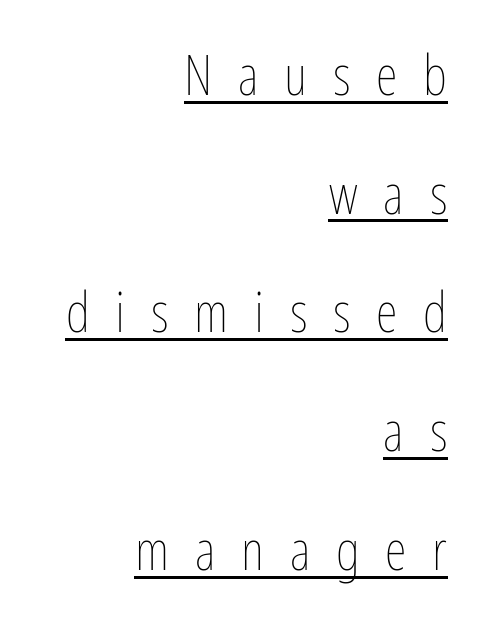
{"italic": "no", "bold": "no", "weight": "thin", "width": "condensed", "stroke_contrast": "low", "x_height": "medium", "monospaced": "no", "underline": "yes", "align": "right", "line_spacing": "loose", "line_spacing_ratio": 2.12, "letter_spacing": "wide", "letter_spacing_em": 0.46, "glyph_px": 56}
